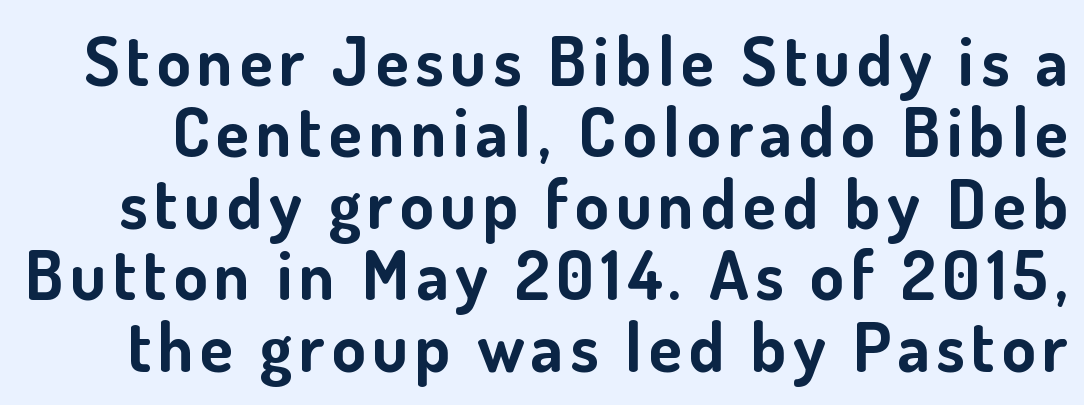
The image shows 68 px bold sans-serif type, upright; set tight line spacing (1.05x), not underlined; low stroke contrast and a small x-height.
